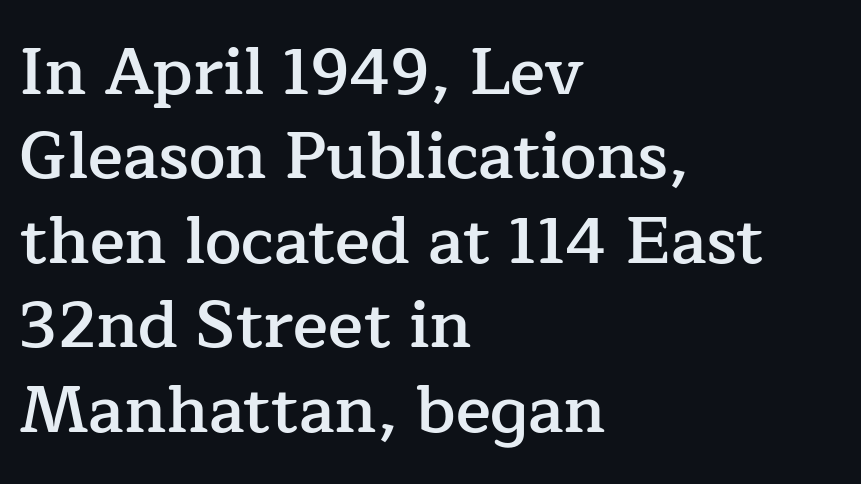
Q: Is the text bold? A: Semi-bold.
Q: Is the text italic (slanted)? A: No, it is upright.
Q: Is the typeface a serif or a sans-serif typeface? A: Serif.
Q: Is the text underlined? A: No.
Q: How is the paragraph aligned? A: Left-aligned.
Q: Is the spacing between letters normal or unusually wide? A: Normal.
Q: Is the spacing between lines tight, normal or loose? A: Normal.
Q: Width (condensed, normal, or wide)? A: Normal.
Q: Stroke contrast? A: Low.
Q: x-height? A: Medium.
Q: Monospaced? A: No.
